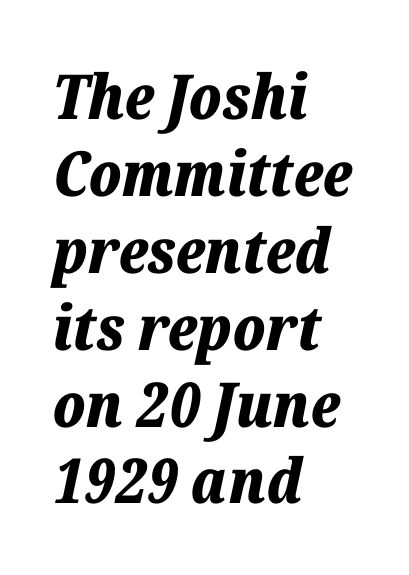
Here the designer chose a conventional face with non-uniform glyph widths. No extra tracking has been applied to these lines. Summary of weight: heavy, a full bold. Plain, unruled lines of type. These lines are set flush left with a ragged right edge.
